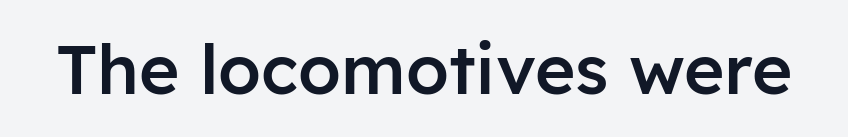
The image shows 69 px semibold sans-serif type, upright; set normal letter spacing, not underlined; low stroke contrast and a medium x-height.
